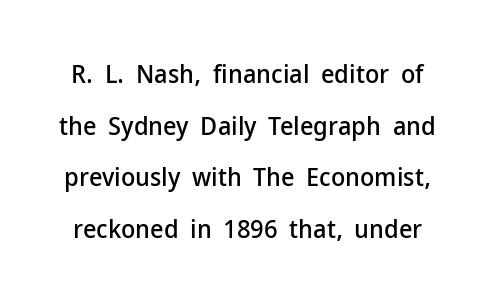
The image shows 26 px text type, upright; set loose line spacing (1.99x), normal letter spacing, not underlined.
